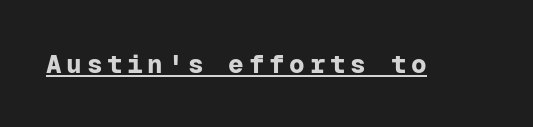
Q: Is the text bold? A: Yes.
Q: Is the text italic (slanted)? A: No, it is upright.
Q: Is the text underlined? A: Yes.
